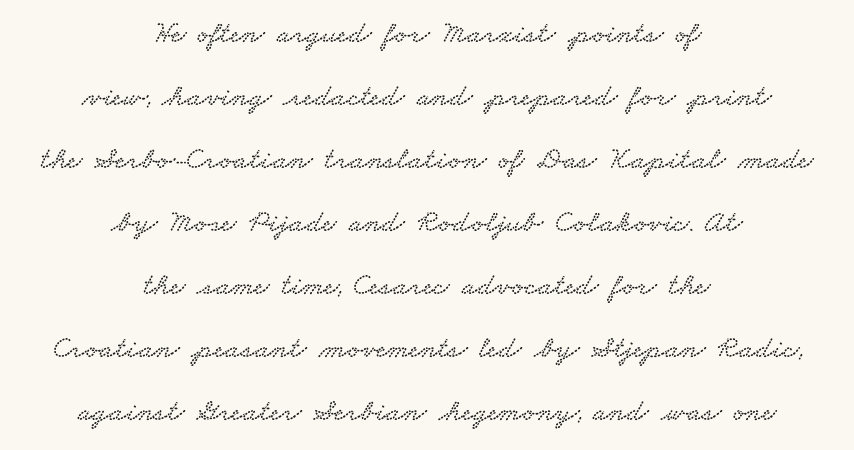
Q: Is the typeface a serif or a sans-serif typeface? A: Serif.
Q: Is the text underlined? A: No.
Q: How is the paragraph aligned? A: Centered.
Q: Is the spacing between letters normal or unusually wide? A: Normal.
Q: Is the spacing between lines tight, normal or loose? A: Loose.
Q: Width (condensed, normal, or wide)? A: Wide.
Q: Stroke contrast? A: Low.
Q: x-height? A: Small.
Q: Monospaced? A: No.
